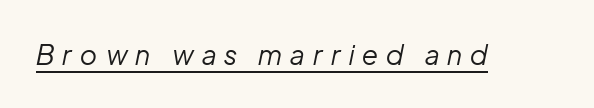
Q: Is the text bold? A: No.
Q: Is the text italic (slanted)? A: Yes, it leans right by about 12 degrees.
Q: Is the text underlined? A: Yes.
Q: Is the spacing between letters normal or unusually wide? A: Unusually wide.
